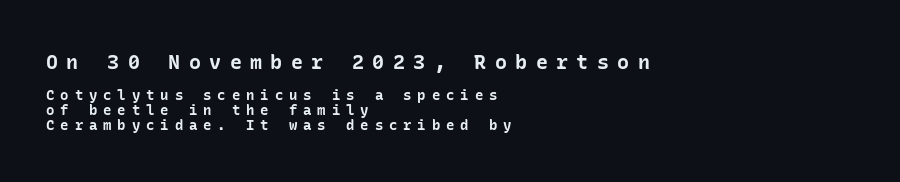
The image shows 20 px bold type, upright; set left-aligned, tight line spacing (1.06x), unusually wide letter spacing (+0.42 em), not underlined; the first (top) block is 1.43x larger.
